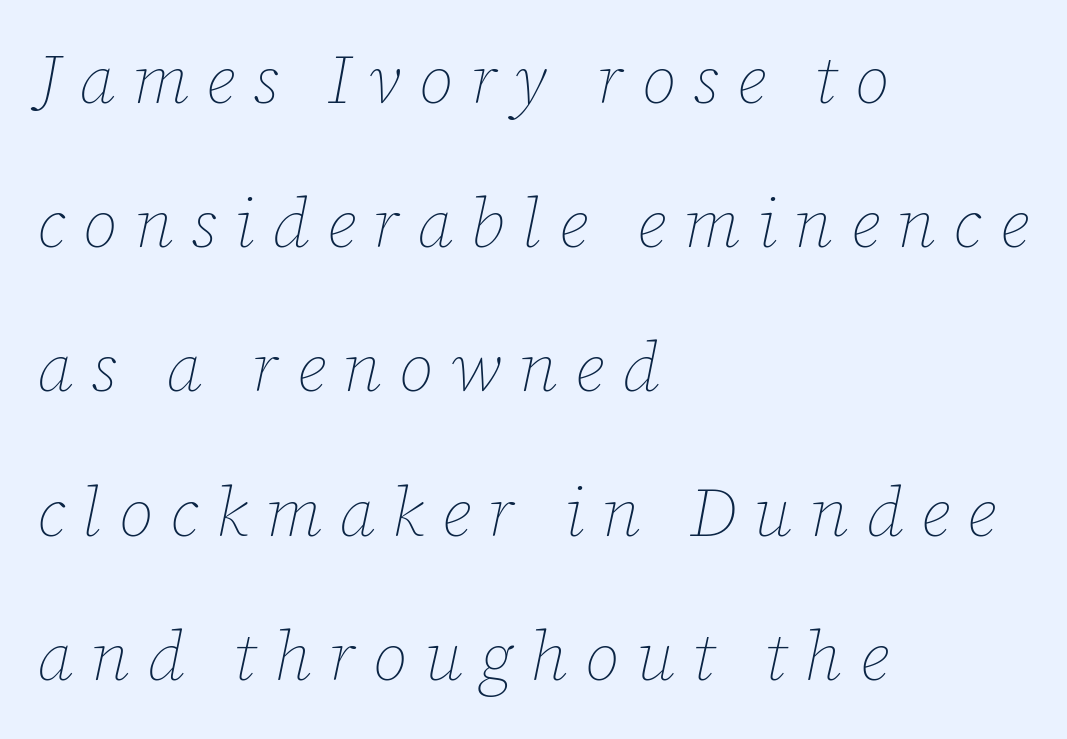
Clear beneath every line of the passage. Here the designer chose a conventional face with non-uniform glyph widths. Counters stay open thanks to moderate or lighter strokes. Compared with ordinary roman type, these characters are visibly tilted. One glance says open: line gaps are wider than usual. Characters follow at a spacing far wider than the type designer built in.
